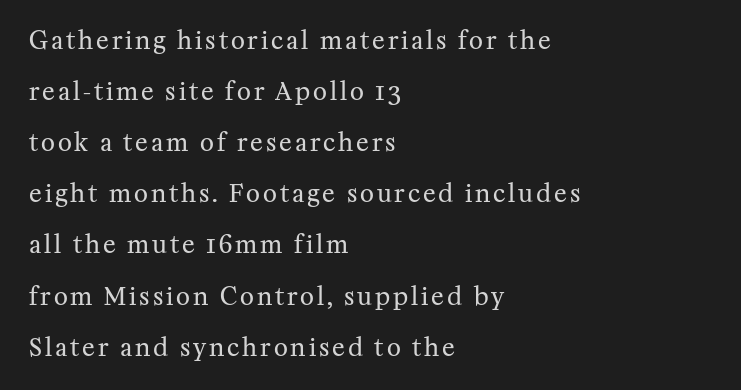
The line-height multiplier appears high, well above default. Tall strokes in this sample are plumb rather than angled. Layout note: lines flush left. The font is comparable to plain body text, perhaps lighter. The zone under the glyphs is completely vacant.
